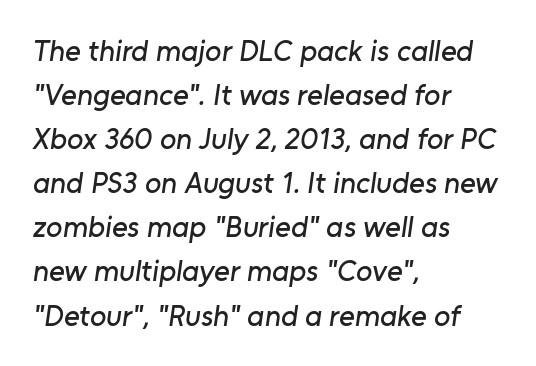
{"serif": "no", "width": "normal", "stroke_contrast": "low", "x_height": "medium", "monospaced": "no", "underline": "no", "align": "left", "line_spacing": "normal", "line_spacing_ratio": 1.47, "letter_spacing": "normal", "letter_spacing_em": 0.0, "glyph_px": 30}
